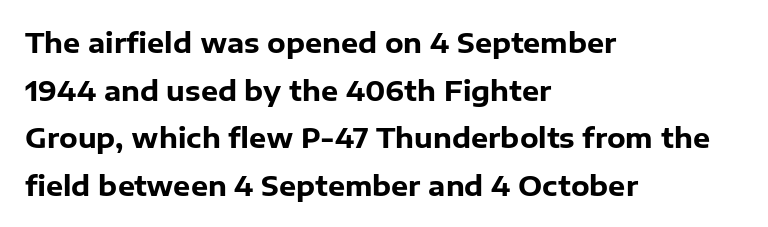
{"italic": "no", "bold": "yes", "underline": "no", "align": "left", "line_spacing_ratio": 1.76, "letter_spacing": "normal", "letter_spacing_em": 0.0, "glyph_px": 27}
